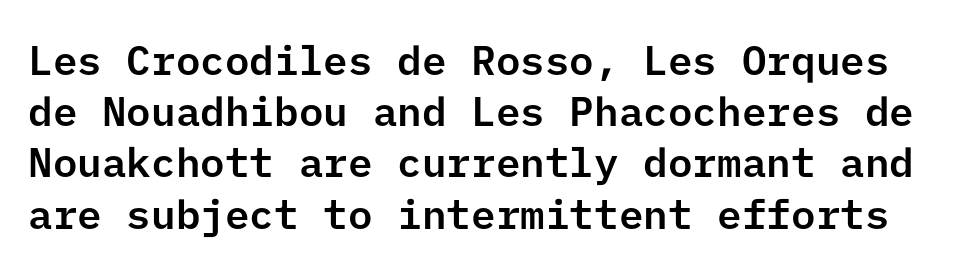
{"serif": "no", "italic": "no", "width": "normal", "stroke_contrast": "low", "x_height": "medium", "underline": "no", "line_spacing": "normal", "line_spacing_ratio": 1.25, "letter_spacing": "normal", "letter_spacing_em": 0.0, "glyph_px": 41}
